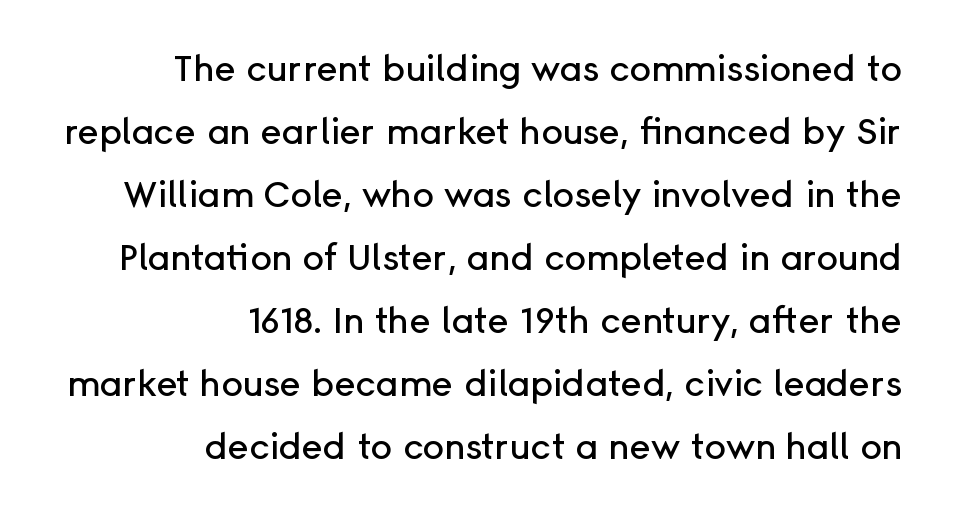
{"serif": "no", "italic": "no", "width": "normal", "stroke_contrast": "low", "x_height": "medium", "monospaced": "no", "underline": "no", "align": "right", "line_spacing_ratio": 1.75, "letter_spacing": "normal", "letter_spacing_em": 0.0, "glyph_px": 36}
